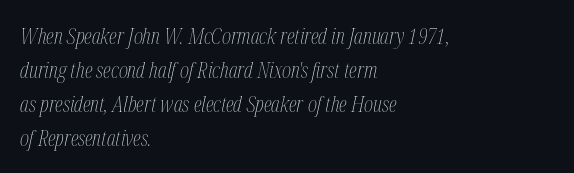
{"italic": "yes", "lean": "right", "slant_degrees": 12, "bold": "no", "underline": "no", "align": "left", "line_spacing": "normal", "line_spacing_ratio": 1.54, "letter_spacing": "normal", "letter_spacing_em": 0.0, "glyph_px": 22}
